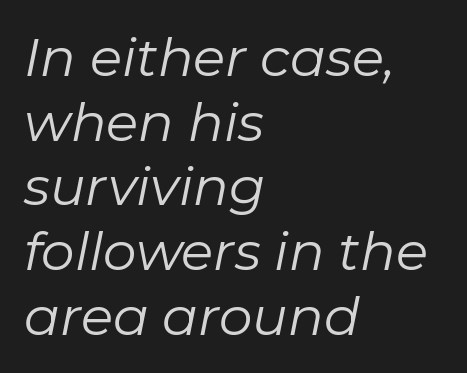
The specimen reads as italic at a glance. In terms of letterspacing, this is plain default setting. Weight: regular or lighter. Unmarked baselines from the first word to the last. Left-aligned paragraph, ragged on the right. The face used here is proportionally spaced, like ordinary book or web type.
